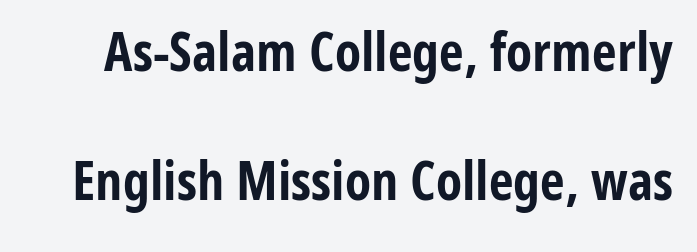
The image shows 54 px bold, condensed sans-serif type, upright; set loose line spacing (2.39x), normal letter spacing, not underlined; low stroke contrast and a medium x-height.
